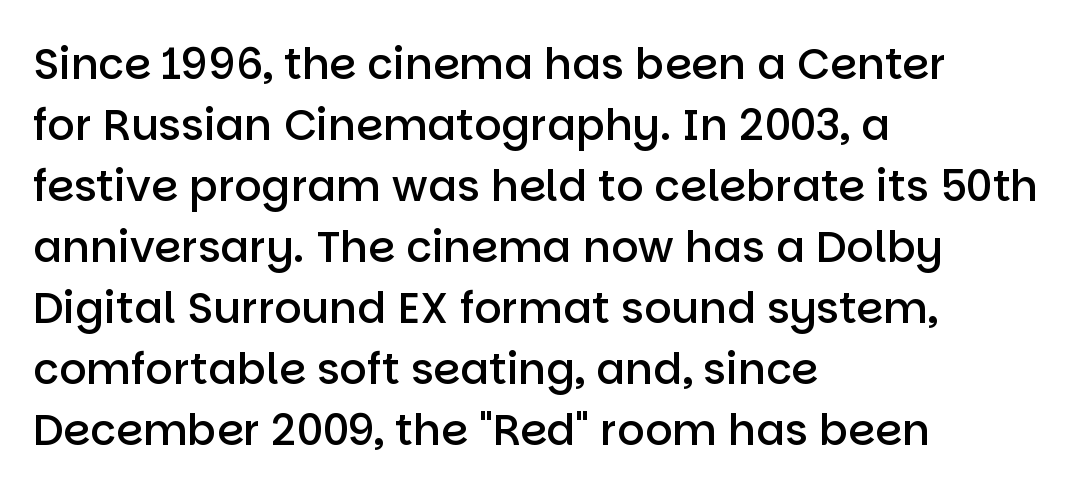
The image shows 43 px semibold sans-serif type, upright; set left-aligned, normal line spacing (1.42x), normal letter spacing, not underlined; low stroke contrast and a large x-height.
